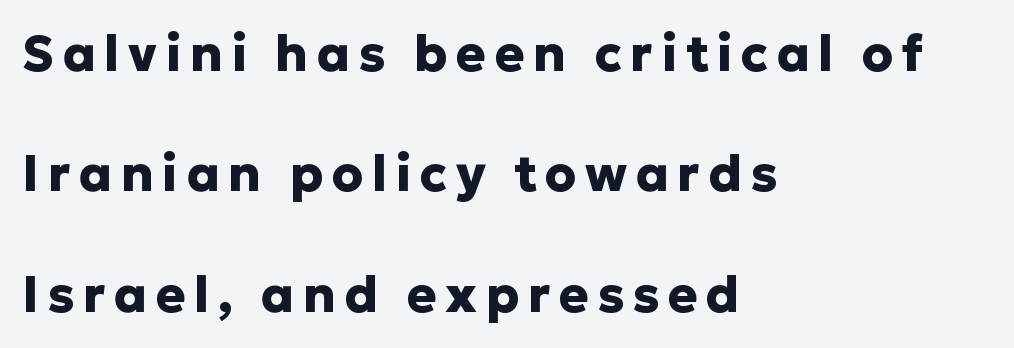
{"serif": "no", "italic": "no", "bold": "yes", "weight": "heavy", "width": "normal", "stroke_contrast": "low", "x_height": "medium", "monospaced": "no", "underline": "no", "align": "left", "line_spacing": "loose", "line_spacing_ratio": 2.41, "glyph_px": 50}
